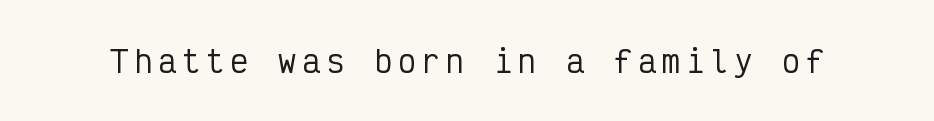
The image shows 30 px condensed sans-serif type, upright, monospaced; set unusually wide letter spacing (+0.2 em), not underlined; low stroke contrast and a medium x-height.
